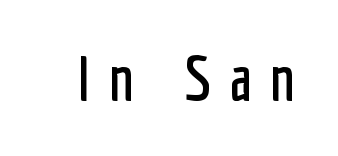
Grotesque or geometric, the face here clearly has no serifs. A typesetter would call this proportional, since set widths differ per character. Students, note that the glyphs here are deliberately spaced far apart. Characters remain perfectly vertical along every line. The foot of each line stays bare and open.
